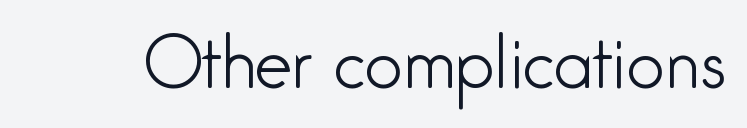
The image shows 67 px light, condensed sans-serif type, upright; set normal letter spacing, not underlined; low stroke contrast and a medium x-height.
